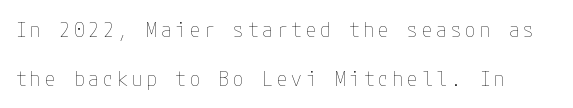
A great deal of white space separates one row of letters from the next. The baseline area is clear. A roman cut, with each character standing at attention. A quiet, ordinary-to-light weight characterises the typeface.
